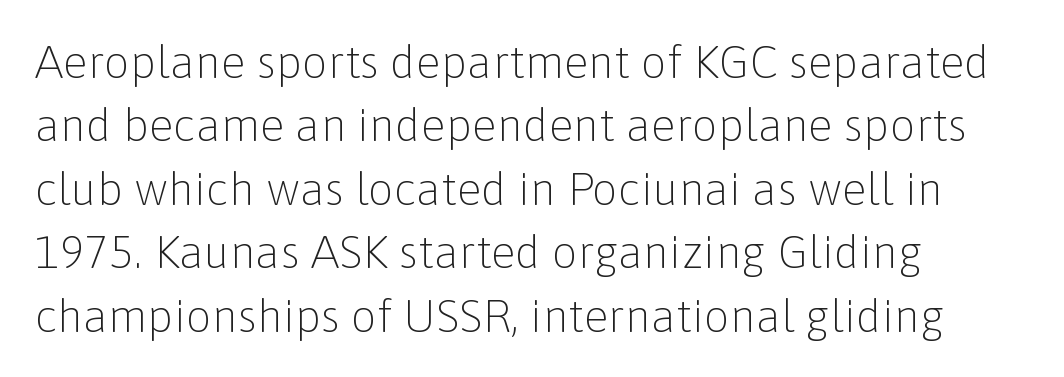
The face used here is a sans, in the tradition of grotesques and geometrics. Vertical strokes here are truly vertical. Is this a fixed-width face? No — the glyphs have proportional, varying widths. Here the glyphs are tracked normally, forming tight word shapes. Baseline-to-baseline distance is the conventional proportion of letter height.
